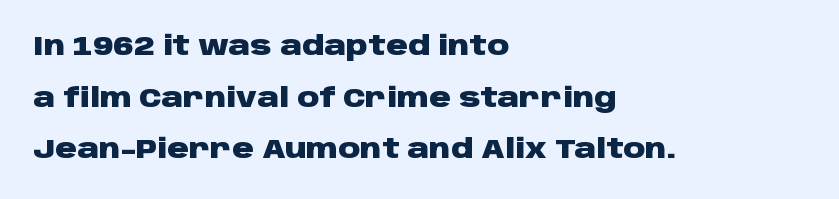
The specimen omits any rule beneath the text block's lines. How would I describe the line gaps? Wide and relaxed. The passage shown has conventional tracking throughout. If you drew a line through each stem, it would be perfectly vertical.
